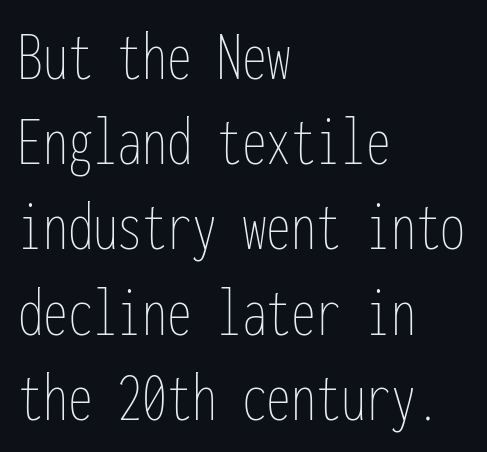
Q: Is the text bold? A: No.
Q: Is the text italic (slanted)? A: No, it is upright.
Q: Is the text underlined? A: No.
Q: How is the paragraph aligned? A: Left-aligned.
Q: Is the spacing between letters normal or unusually wide? A: Normal.
Q: Width (condensed, normal, or wide)? A: Condensed.
Q: Stroke contrast? A: Low.
Q: x-height? A: Medium.
Q: Monospaced? A: Yes.
